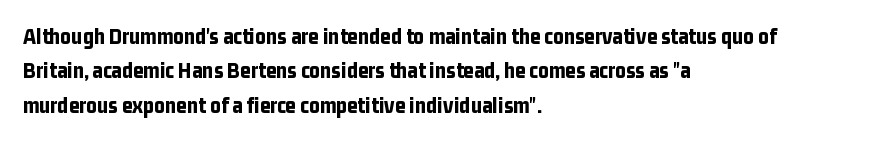
{"italic": "no", "bold": "yes", "underline": "no", "align": "left", "line_spacing": "normal", "line_spacing_ratio": 1.5, "letter_spacing": "normal", "letter_spacing_em": 0.0, "glyph_px": 23}
